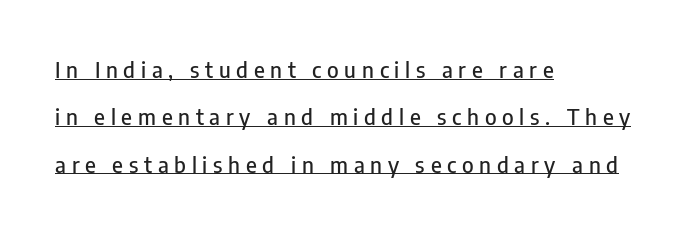
The image shows 22 px text type, upright; set left-aligned, loose line spacing (2.15x), unusually wide letter spacing (+0.26 em), underlined.
